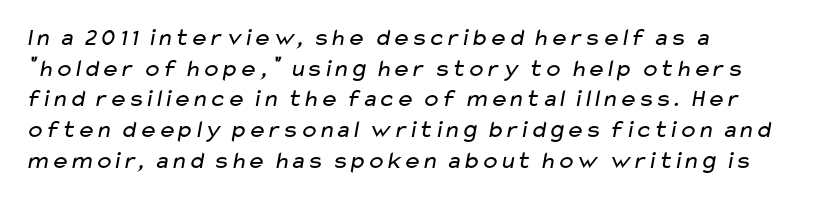
Standard letterfit; no display-style spreading of the glyphs. Visually the block forms a straight wall on the left and a jagged coastline on the right. Plain, unruled lines of type. Weight: not bold — regular or lighter.
